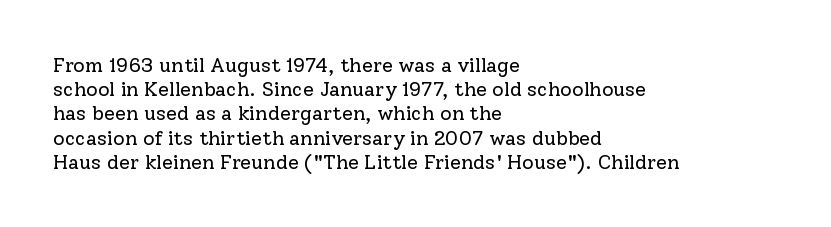
{"italic": "no", "bold": "no", "underline": "no", "align": "left", "line_spacing_ratio": 1.21, "letter_spacing": "normal", "letter_spacing_em": 0.0, "glyph_px": 20}
